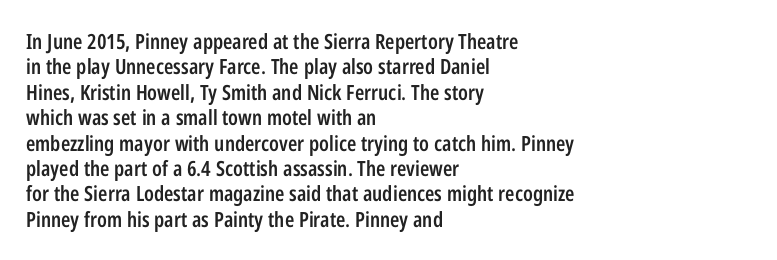
Q: Is the text bold? A: Semi-bold.
Q: Is the text italic (slanted)? A: No, it is upright.
Q: Is the text underlined? A: No.
Q: How is the paragraph aligned? A: Left-aligned.
Q: Is the spacing between letters normal or unusually wide? A: Normal.
